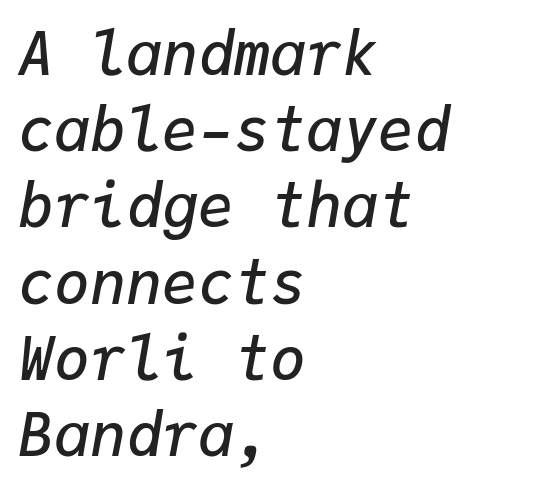
{"italic": "yes", "lean": "right", "slant_degrees": 9, "bold": "semi", "weight": "semibold", "width": "normal", "stroke_contrast": "low", "x_height": "medium", "monospaced": "yes", "underline": "no", "align": "left", "line_spacing": "normal", "line_spacing_ratio": 1.27, "letter_spacing": "normal", "letter_spacing_em": 0.0, "glyph_px": 60}
